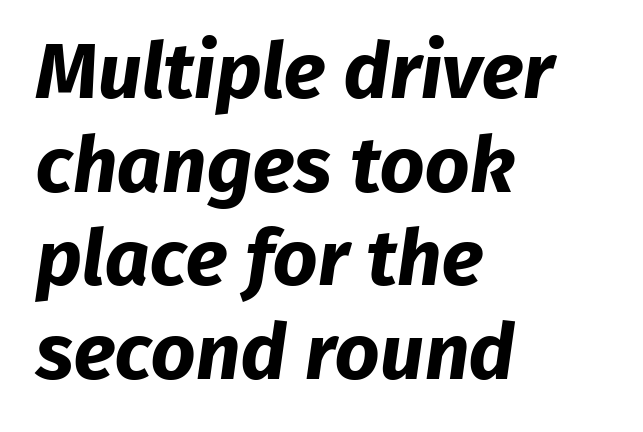
Q: Is the text bold? A: Yes.
Q: Is the typeface a serif or a sans-serif typeface? A: Sans-serif.
Q: Is the text underlined? A: No.
Q: How is the paragraph aligned? A: Left-aligned.
Q: Is the spacing between letters normal or unusually wide? A: Normal.
Q: Width (condensed, normal, or wide)? A: Normal.
Q: Stroke contrast? A: Low.
Q: x-height? A: Medium.
Q: Monospaced? A: No.
